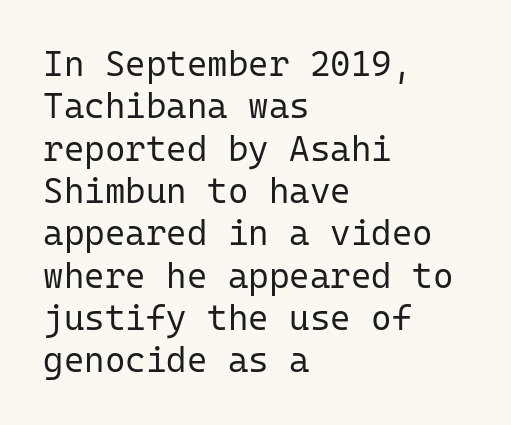
No feet cap the strokes, marking this as sans-serif type. Here the designer chose a console-style face with uniform glyph widths. Nothing heavy about these letters — not bold at all. The glyphs are unaccompanied by any horizontal stroke below them.
